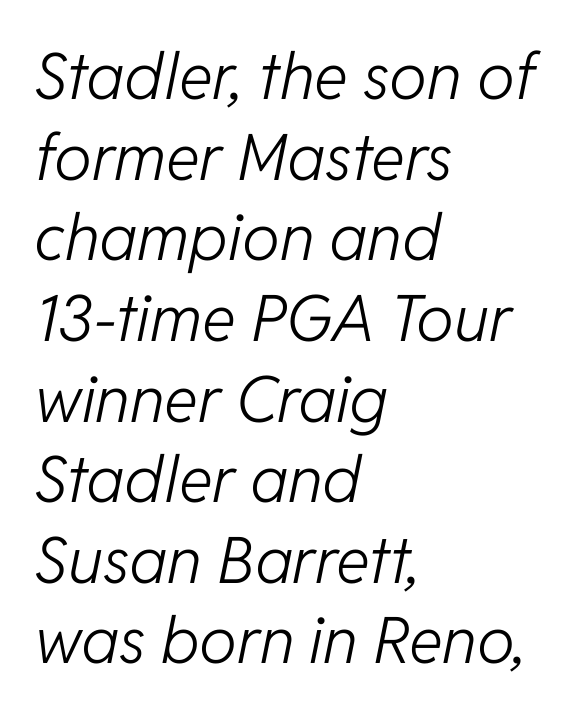
A typesetter would call this leading conventional body-copy spacing. The zone under the glyphs is completely vacant. Where is the straight margin? On the left. The passage shown has conventional tracking throughout. Summary of weight: not heavy and not bold. Every character sits at an angle, as italics do.
